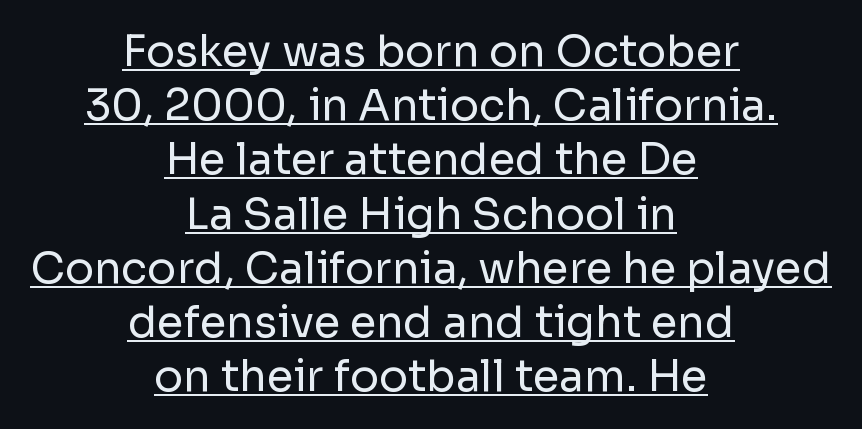
Q: Is the text bold? A: No.
Q: Is the text italic (slanted)? A: No, it is upright.
Q: Is the typeface a serif or a sans-serif typeface? A: Sans-serif.
Q: Is the text underlined? A: Yes.
Q: How is the paragraph aligned? A: Centered.
Q: Is the spacing between letters normal or unusually wide? A: Normal.
Q: Is the spacing between lines tight, normal or loose? A: Normal.
Q: Width (condensed, normal, or wide)? A: Normal.
Q: Stroke contrast? A: Low.
Q: x-height? A: Medium.
Q: Monospaced? A: No.
